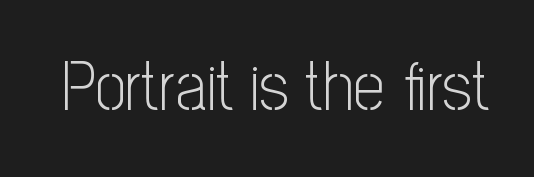
Q: Is the text bold? A: No.
Q: Is the text italic (slanted)? A: No, it is upright.
Q: Is the typeface a serif or a sans-serif typeface? A: Sans-serif.
Q: Is the text underlined? A: No.
Q: Is the spacing between letters normal or unusually wide? A: Normal.
Q: Width (condensed, normal, or wide)? A: Condensed.
Q: Stroke contrast? A: Low.
Q: x-height? A: Medium.
Q: Monospaced? A: No.
